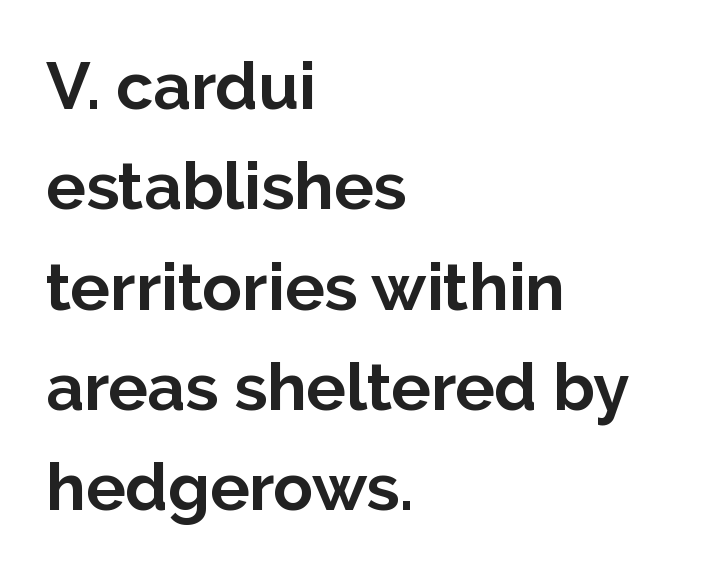
The image shows 66 px bold sans-serif type, upright; set left-aligned, normal line spacing (1.52x), normal letter spacing, not underlined; low stroke contrast and a medium x-height.
